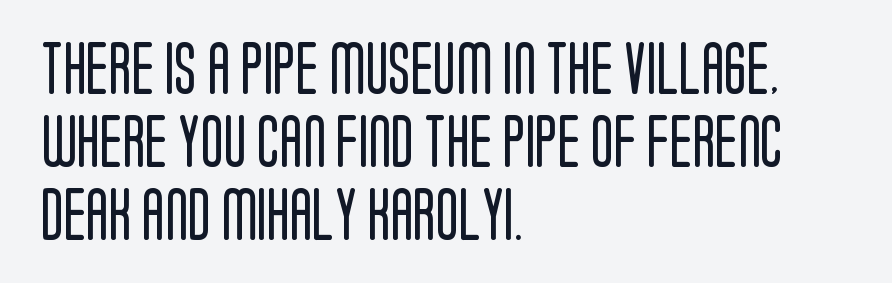
Q: Is the text bold? A: No.
Q: Is the text italic (slanted)? A: No, it is upright.
Q: Is the typeface a serif or a sans-serif typeface? A: Sans-serif.
Q: Is the text underlined? A: No.
Q: How is the paragraph aligned? A: Left-aligned.
Q: Is the spacing between letters normal or unusually wide? A: Normal.
Q: Is the spacing between lines tight, normal or loose? A: Normal.
Q: Width (condensed, normal, or wide)? A: Condensed.
Q: Stroke contrast? A: Low.
Q: x-height? A: Large.
Q: Monospaced? A: No.
